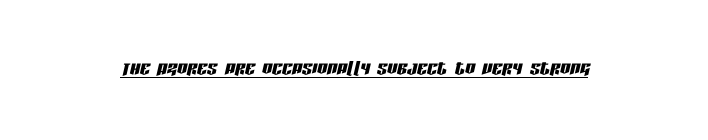
Decoration check: the copy is underlined. Honestly, the letter spacing is just normal — you wouldn't notice it. Italic? Definitely — the glyphs are oblique.
